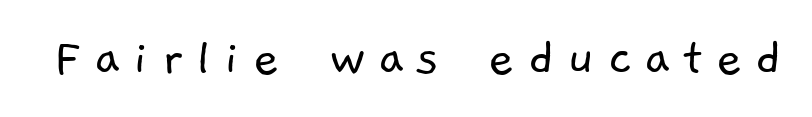
The image shows 56 px light sans-serif type; set unusually wide letter spacing (+0.23 em), not underlined; low stroke contrast and a medium x-height.
